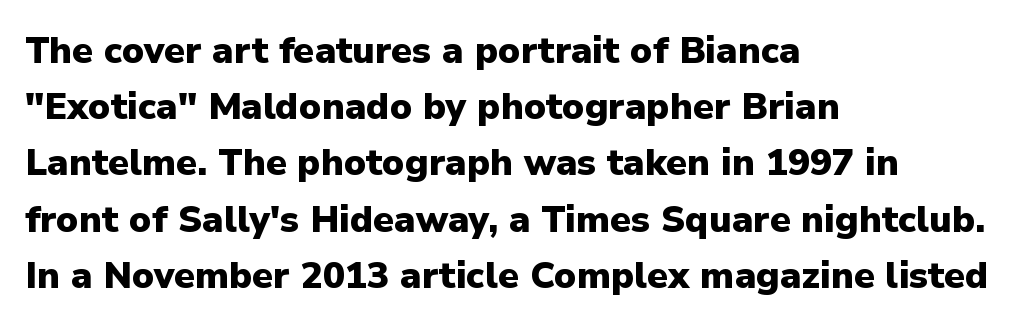
Q: Is the text bold? A: Yes.
Q: Is the text italic (slanted)? A: No, it is upright.
Q: Is the typeface a serif or a sans-serif typeface? A: Sans-serif.
Q: Is the text underlined? A: No.
Q: How is the paragraph aligned? A: Left-aligned.
Q: Is the spacing between letters normal or unusually wide? A: Normal.
Q: Is the spacing between lines tight, normal or loose? A: Normal.
Q: Width (condensed, normal, or wide)? A: Normal.
Q: Stroke contrast? A: Low.
Q: x-height? A: Medium.
Q: Monospaced? A: No.
